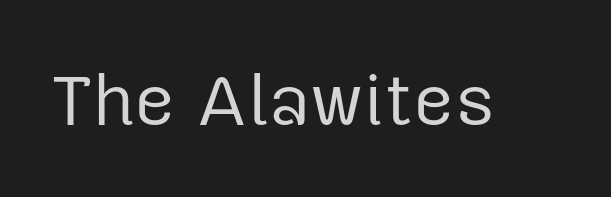
{"serif": "no", "italic": "no", "bold": "no", "weight": "regular", "width": "normal", "stroke_contrast": "low", "x_height": "medium", "monospaced": "no", "underline": "no", "letter_spacing": "normal", "letter_spacing_em": 0.0, "glyph_px": 71}
